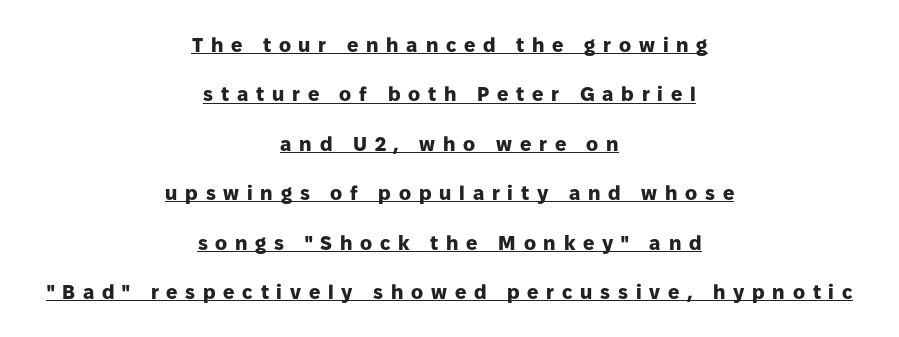
The line texture is sparse and dotted thanks to wide tracking. The setting favours the middle, as headings and verse often do. The letters stand straight up with perfectly vertical stems. Compared with undecorated copy, this sample adds a rule below the words.
